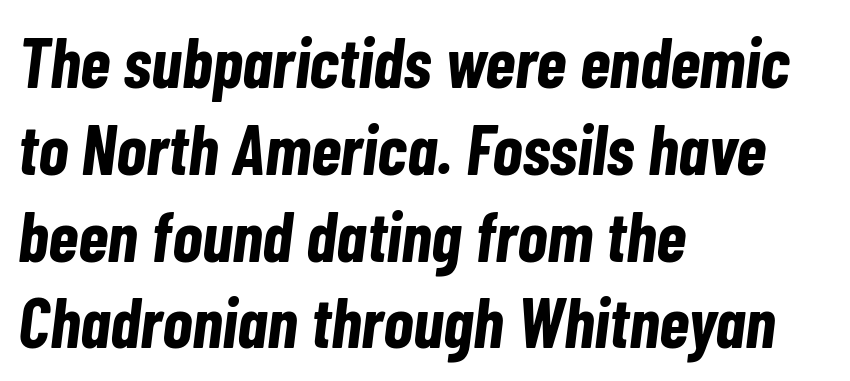
{"italic": "yes", "lean": "right", "slant_degrees": 7, "bold": "yes", "weight": "bold", "width": "condensed", "stroke_contrast": "low", "x_height": "medium", "monospaced": "no", "underline": "no", "align": "left", "line_spacing_ratio": 1.24, "letter_spacing": "normal", "letter_spacing_em": 0.0, "glyph_px": 70}
